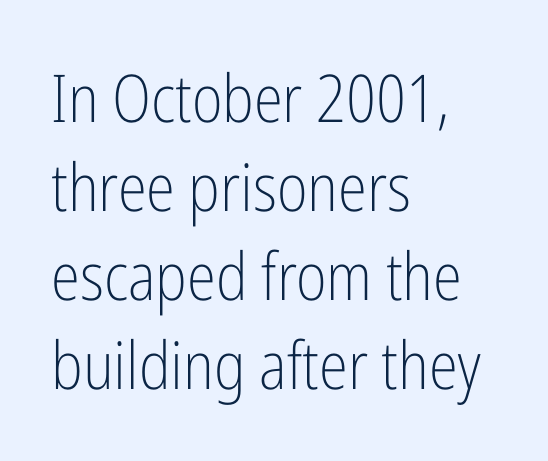
The image shows 66 px light, condensed sans-serif type, upright; set left-aligned, normal line spacing (1.35x), normal letter spacing, not underlined; low stroke contrast and a medium x-height.
